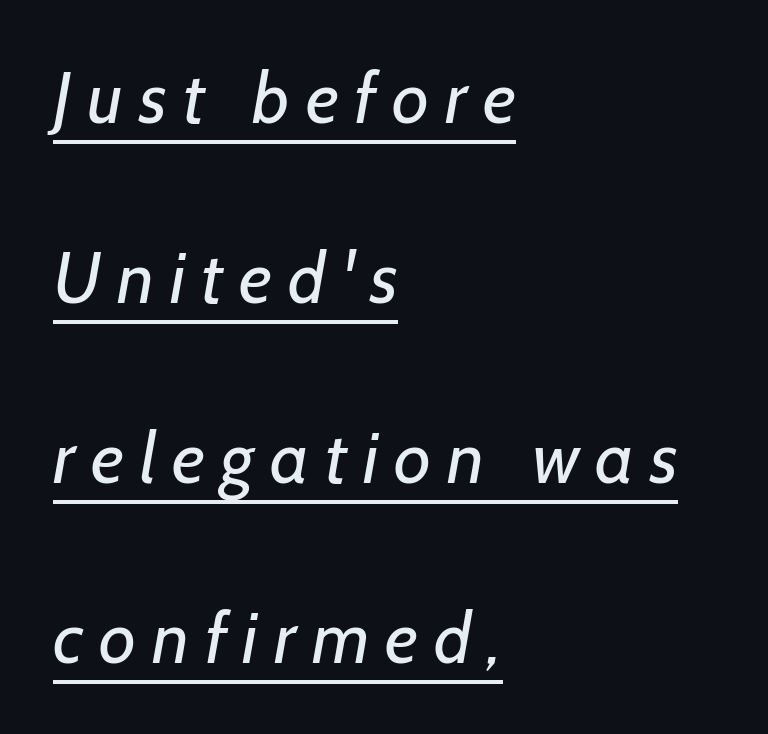
Q: Is the text bold? A: No.
Q: Is the typeface a serif or a sans-serif typeface? A: Sans-serif.
Q: Is the text underlined? A: Yes.
Q: How is the paragraph aligned? A: Left-aligned.
Q: Is the spacing between letters normal or unusually wide? A: Unusually wide.
Q: Is the spacing between lines tight, normal or loose? A: Loose.
Q: Width (condensed, normal, or wide)? A: Normal.
Q: Stroke contrast? A: Low.
Q: x-height? A: Medium.
Q: Monospaced? A: No.
